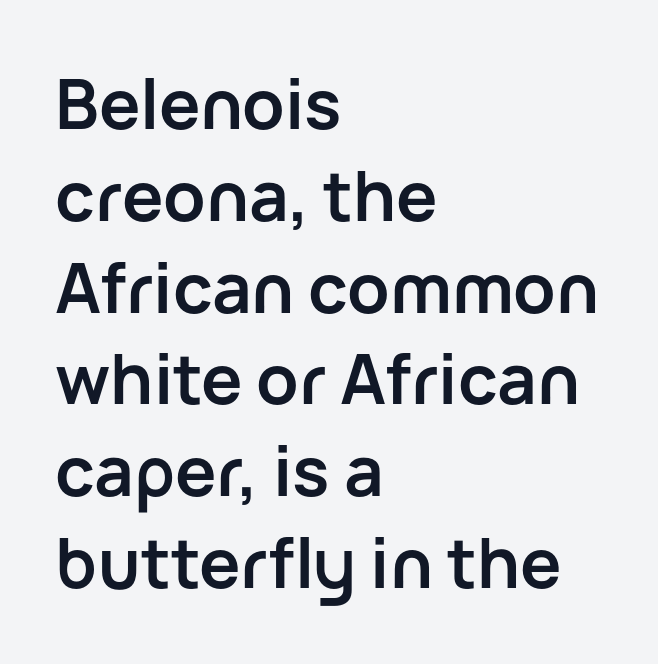
The image shows 69 px semibold sans-serif type, upright; set left-aligned, normal line spacing (1.33x), normal letter spacing, not underlined; low stroke contrast and a medium x-height.
